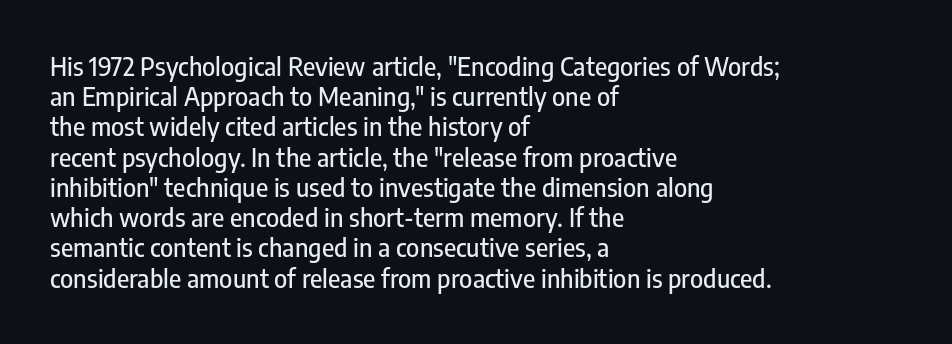
Standard letterfit; no display-style spreading of the glyphs. A typesetter would mark this as roman, not italic. Does the copy run flush right? No — it runs flush left. Words float on clear page, feet unadorned.
